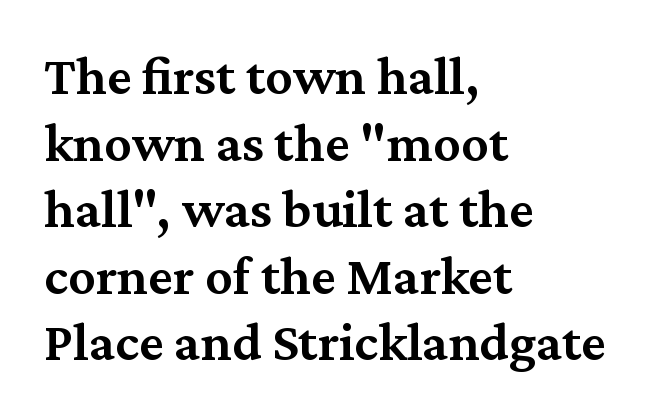
Q: Is the text bold? A: Semi-bold.
Q: Is the text italic (slanted)? A: No, it is upright.
Q: Is the typeface a serif or a sans-serif typeface? A: Serif.
Q: Is the text underlined? A: No.
Q: How is the paragraph aligned? A: Left-aligned.
Q: Is the spacing between letters normal or unusually wide? A: Normal.
Q: Width (condensed, normal, or wide)? A: Normal.
Q: Stroke contrast? A: Medium.
Q: x-height? A: Medium.
Q: Monospaced? A: No.
